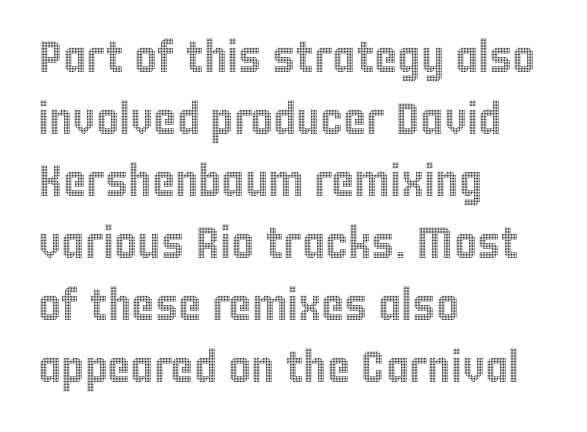
Q: Is the text italic (slanted)? A: No, it is upright.
Q: Is the text underlined? A: No.
Q: How is the paragraph aligned? A: Left-aligned.
Q: Is the spacing between letters normal or unusually wide? A: Normal.
Q: Is the spacing between lines tight, normal or loose? A: Normal.
Q: Width (condensed, normal, or wide)? A: Condensed.
Q: x-height? A: Large.
Q: Monospaced? A: No.
